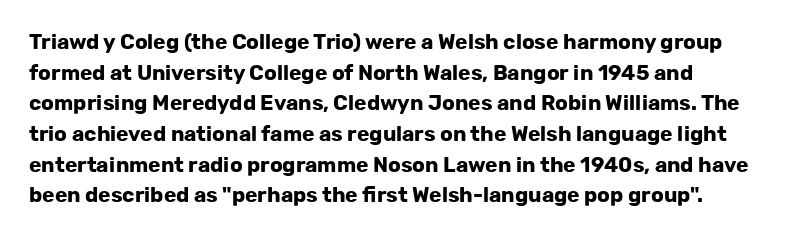
The image shows 21 px bold type, upright; set normal line spacing (1.46x), normal letter spacing, not underlined.
